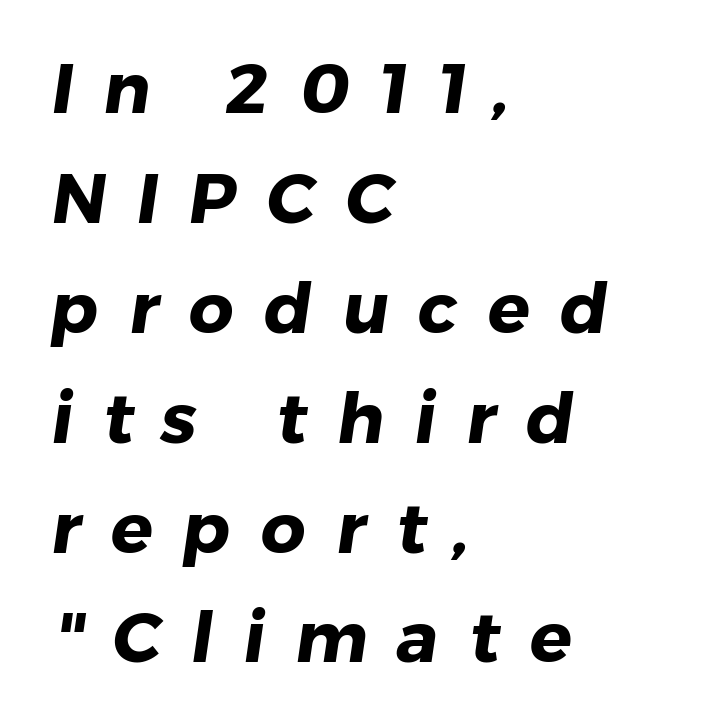
Does the leading feel generous? No, just average. Character widths vary here, with narrow letters taking less room than wide ones. The passage shown is emphatically bold. Typeset ragged right — the left edge is the straight one. Words appear elongated and porous because spacing is wide.
